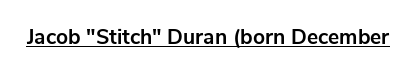
The image shows 21 px bold type, upright; set normal letter spacing, underlined.
